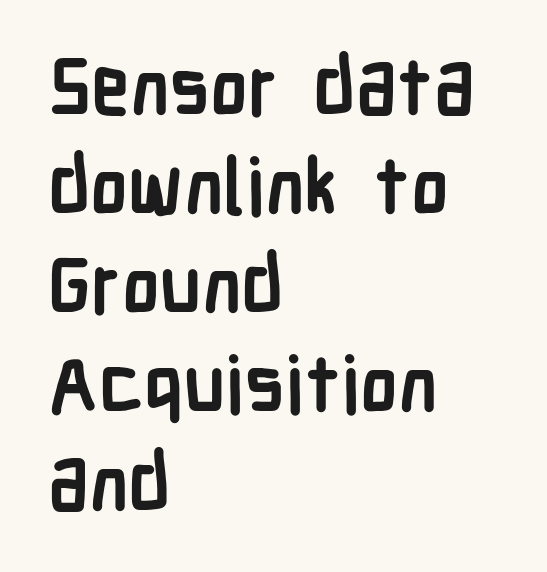
Q: Is the text bold? A: Yes.
Q: Is the text italic (slanted)? A: No, it is upright.
Q: Is the typeface a serif or a sans-serif typeface? A: Sans-serif.
Q: Is the text underlined? A: No.
Q: How is the paragraph aligned? A: Left-aligned.
Q: Is the spacing between letters normal or unusually wide? A: Normal.
Q: Is the spacing between lines tight, normal or loose? A: Normal.
Q: Width (condensed, normal, or wide)? A: Condensed.
Q: Stroke contrast? A: Low.
Q: x-height? A: Medium.
Q: Monospaced? A: No.
